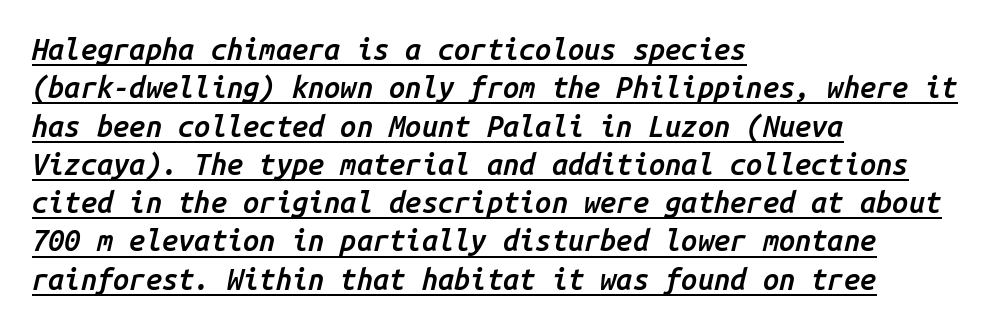
The image shows 29 px semibold type, italic (leaning right), monospaced; set left-aligned, normal line spacing (1.32x), normal letter spacing, underlined; low stroke contrast and a medium x-height.
